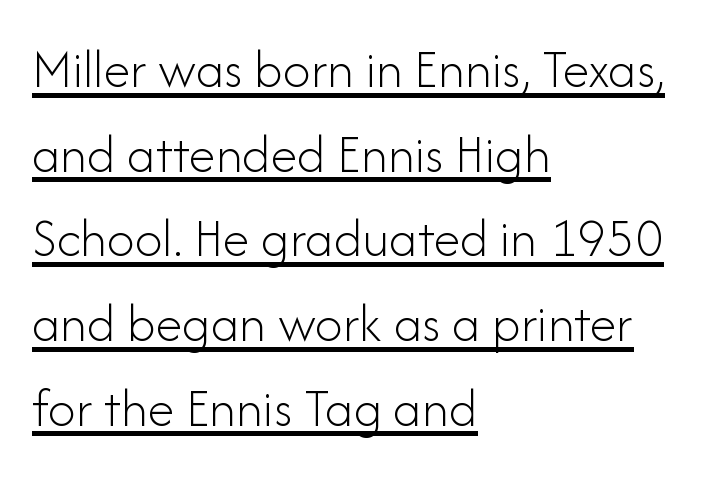
Q: Is the text bold? A: No.
Q: Is the text italic (slanted)? A: No, it is upright.
Q: Is the typeface a serif or a sans-serif typeface? A: Sans-serif.
Q: Is the text underlined? A: Yes.
Q: How is the paragraph aligned? A: Left-aligned.
Q: Is the spacing between letters normal or unusually wide? A: Normal.
Q: Is the spacing between lines tight, normal or loose? A: Normal.
Q: Width (condensed, normal, or wide)? A: Normal.
Q: Stroke contrast? A: Low.
Q: x-height? A: Small.
Q: Monospaced? A: No.
